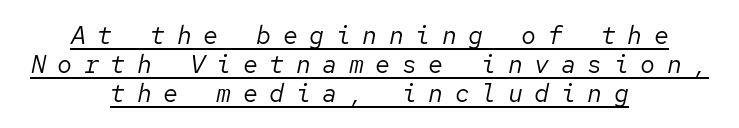
Q: Is the text bold? A: No.
Q: Is the text italic (slanted)? A: Yes, it leans right by about 12 degrees.
Q: Is the text underlined? A: Yes.
Q: How is the paragraph aligned? A: Centered.
Q: Is the spacing between letters normal or unusually wide? A: Unusually wide.
